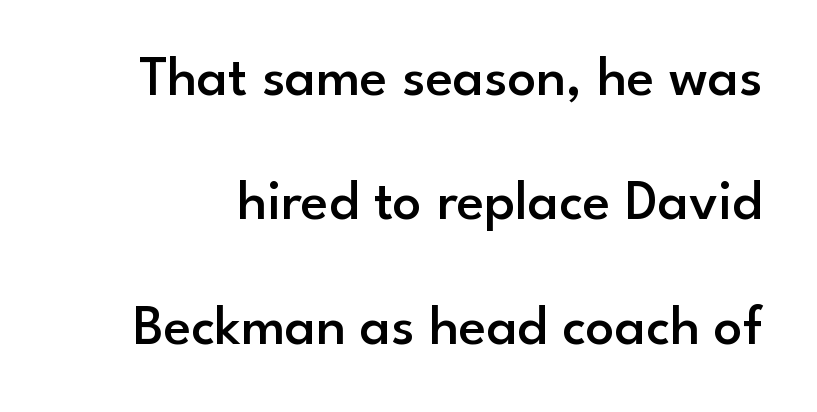
Q: Is the text bold? A: Semi-bold.
Q: Is the text italic (slanted)? A: No, it is upright.
Q: Is the typeface a serif or a sans-serif typeface? A: Sans-serif.
Q: Is the text underlined? A: No.
Q: Is the spacing between letters normal or unusually wide? A: Normal.
Q: Is the spacing between lines tight, normal or loose? A: Loose.
Q: Width (condensed, normal, or wide)? A: Normal.
Q: Stroke contrast? A: Low.
Q: x-height? A: Small.
Q: Monospaced? A: No.
